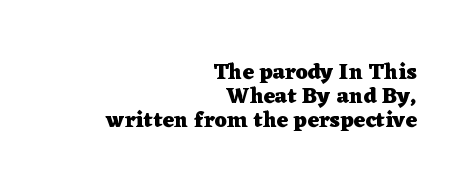
{"italic": "no", "bold": "yes", "underline": "no", "align": "right", "line_spacing": "tight", "line_spacing_ratio": 1.09, "letter_spacing": "normal", "letter_spacing_em": 0.0, "glyph_px": 22}
